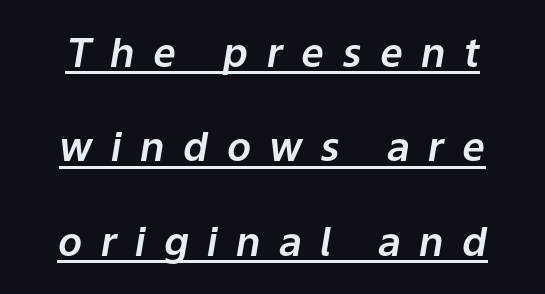
You could not count columns in this text — the font is proportionally spaced. You could fit nearly another row in the gap between these rows. Slant detected: the letters are inclined. Does extra space separate the letters? Yes, quite a lot of it.
